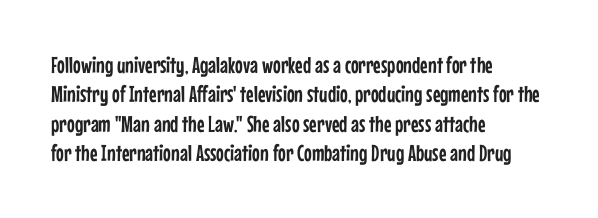
{"italic": "no", "underline": "no", "align": "left", "line_spacing": "normal", "line_spacing_ratio": 1.28, "letter_spacing": "normal", "letter_spacing_em": 0.0, "glyph_px": 23}
